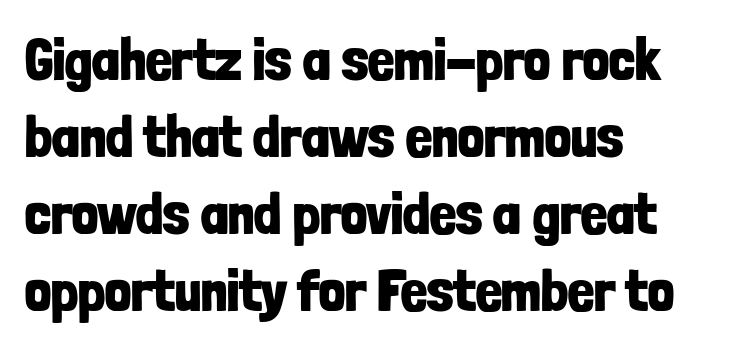
{"serif": "no", "italic": "no", "bold": "yes", "weight": "bold", "width": "condensed", "stroke_contrast": "low", "x_height": "medium", "monospaced": "no", "underline": "no", "align": "left", "line_spacing": "normal", "line_spacing_ratio": 1.33, "letter_spacing": "normal", "letter_spacing_em": 0.0, "glyph_px": 58}
